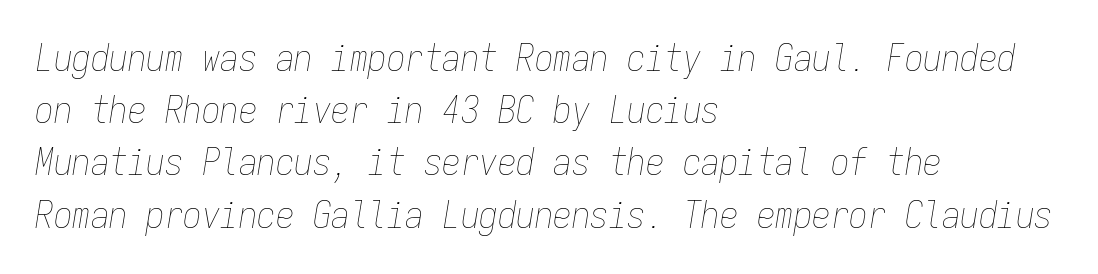
The image shows 37 px thin, condensed type, italic (leaning right), monospaced; set left-aligned, normal line spacing (1.41x), normal letter spacing, not underlined; low stroke contrast and a medium x-height.
